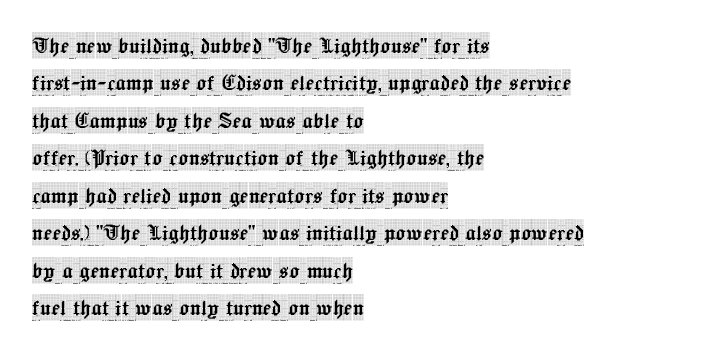
A typesetter would call this zero additional tracking. The string is rendered with underlining switched off. Reading down the block, your eye returns to a fixed left position each line. The lines sit at an ordinary, default distance from one another.
